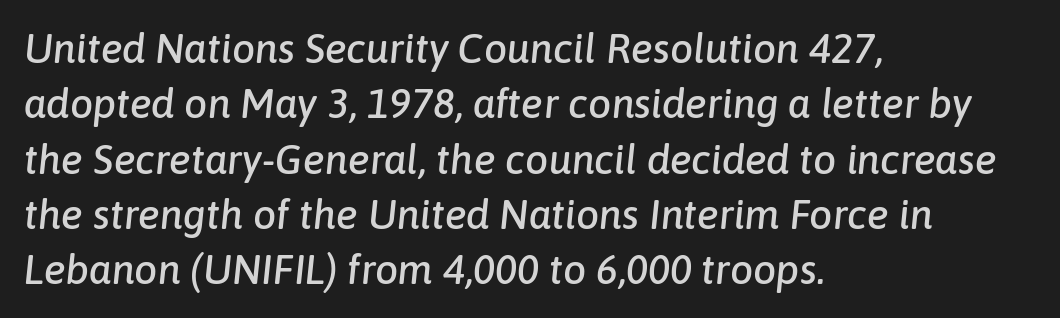
The image shows 41 px text type, italic (leaning right); set left-aligned, normal line spacing (1.35x), normal letter spacing, not underlined; low stroke contrast and a medium x-height.
